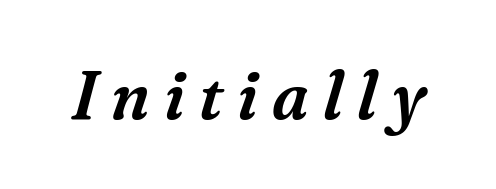
The image shows 68 px serif type, italic (leaning right); set unusually wide letter spacing (+0.21 em), not underlined; medium stroke contrast and a medium x-height.
